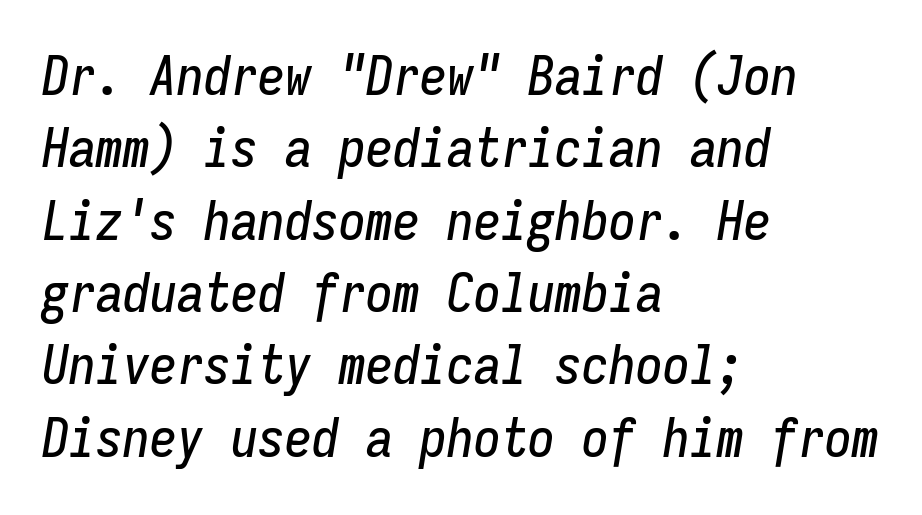
Q: Is the text italic (slanted)? A: Yes, it leans right by about 9 degrees.
Q: Is the text underlined? A: No.
Q: How is the paragraph aligned? A: Left-aligned.
Q: Is the spacing between letters normal or unusually wide? A: Normal.
Q: Is the spacing between lines tight, normal or loose? A: Normal.
Q: Width (condensed, normal, or wide)? A: Condensed.
Q: Stroke contrast? A: Low.
Q: x-height? A: Medium.
Q: Monospaced? A: Yes.
